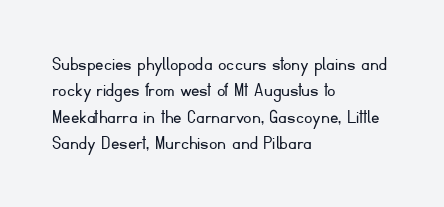
The image shows 21 px text type, upright; set left-aligned, normal line spacing (1.26x), normal letter spacing, not underlined.
